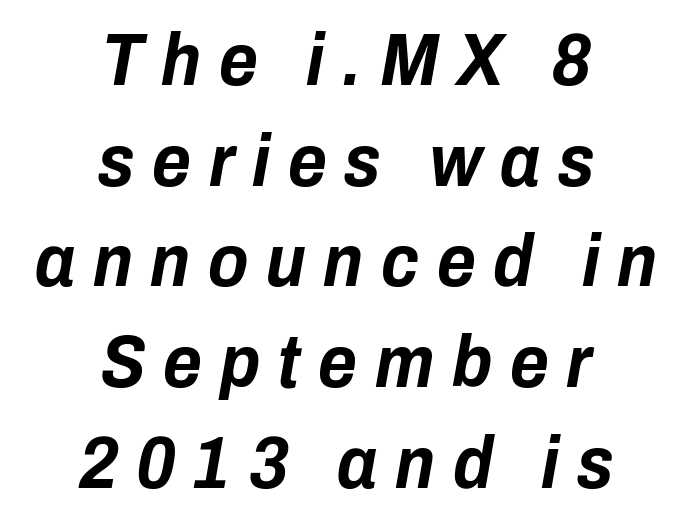
Q: Is the text bold? A: Yes.
Q: Is the text italic (slanted)? A: Yes, it leans right by about 10 degrees.
Q: Is the text underlined? A: No.
Q: How is the paragraph aligned? A: Centered.
Q: Is the spacing between letters normal or unusually wide? A: Unusually wide.
Q: Is the spacing between lines tight, normal or loose? A: Normal.
Q: Width (condensed, normal, or wide)? A: Condensed.
Q: Stroke contrast? A: Low.
Q: x-height? A: Medium.
Q: Monospaced? A: No.
